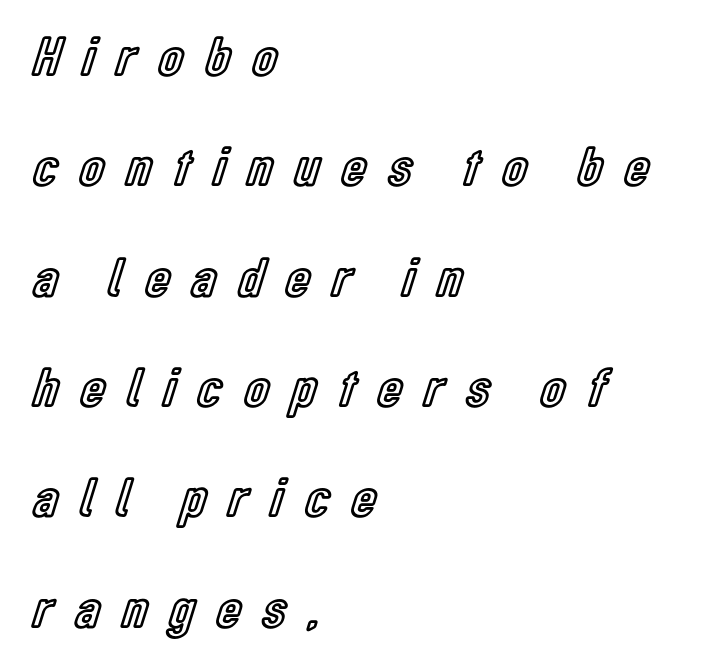
The face used here is proportionally spaced, like ordinary book or web type. These lines stack with their left ends in a neat column. Students, note that the glyphs here are deliberately spaced far apart. Students, observe: this is what heavily led, spacious text looks like.
